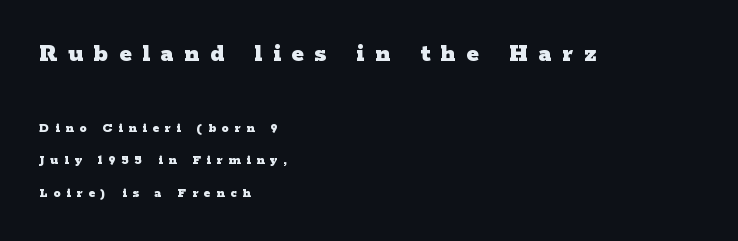
Q: Is the text bold? A: Yes.
Q: Is the text italic (slanted)? A: No, it is upright.
Q: Is the text underlined? A: No.
Q: How is the paragraph aligned? A: Left-aligned.
Q: Is the spacing between letters normal or unusually wide? A: Unusually wide.
Q: Is the spacing between lines tight, normal or loose? A: Loose.
Q: Which block of text is set in a larger size, the first (top) or the second (bottom)? A: The first (top) one.
